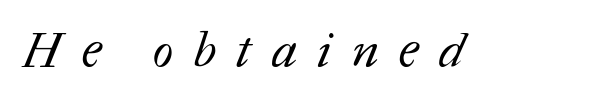
{"bold": "no", "weight": "regular", "width": "normal", "stroke_contrast": "medium", "x_height": "medium", "monospaced": "no", "underline": "no", "letter_spacing": "wide", "letter_spacing_em": 0.43, "glyph_px": 48}
